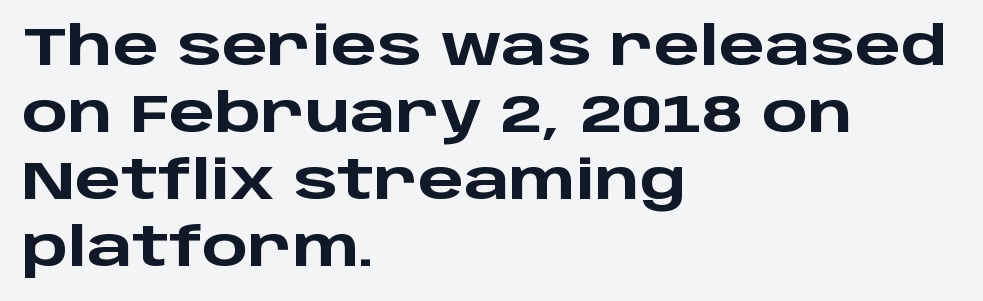
Q: Is the text bold? A: Yes.
Q: Is the text italic (slanted)? A: No, it is upright.
Q: Is the typeface a serif or a sans-serif typeface? A: Sans-serif.
Q: Is the text underlined? A: No.
Q: How is the paragraph aligned? A: Left-aligned.
Q: Is the spacing between letters normal or unusually wide? A: Normal.
Q: Width (condensed, normal, or wide)? A: Wide.
Q: Stroke contrast? A: Low.
Q: x-height? A: Large.
Q: Monospaced? A: No.
